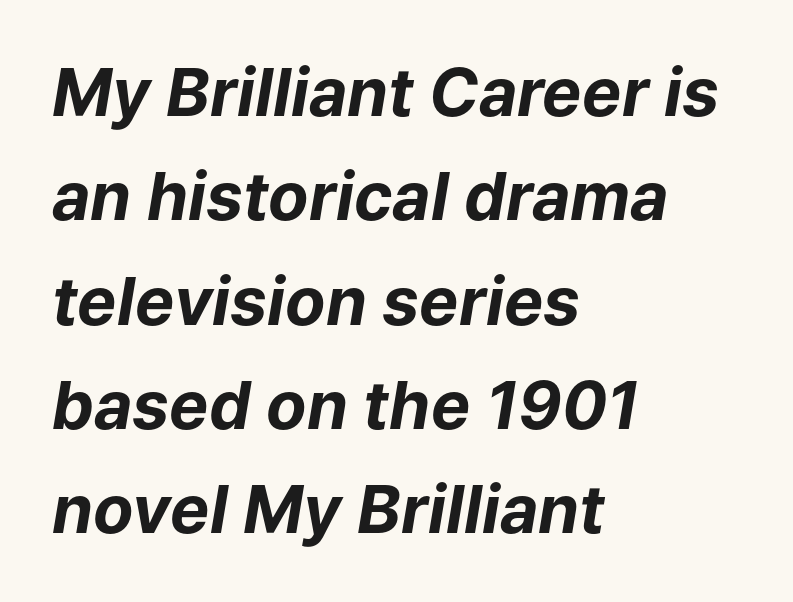
Q: Is the text bold? A: Yes.
Q: Is the text italic (slanted)? A: Yes, it leans right by about 9 degrees.
Q: Is the text underlined? A: No.
Q: How is the paragraph aligned? A: Left-aligned.
Q: Is the spacing between letters normal or unusually wide? A: Normal.
Q: Is the spacing between lines tight, normal or loose? A: Normal.
Q: Width (condensed, normal, or wide)? A: Normal.
Q: Stroke contrast? A: Low.
Q: x-height? A: Medium.
Q: Monospaced? A: No.
